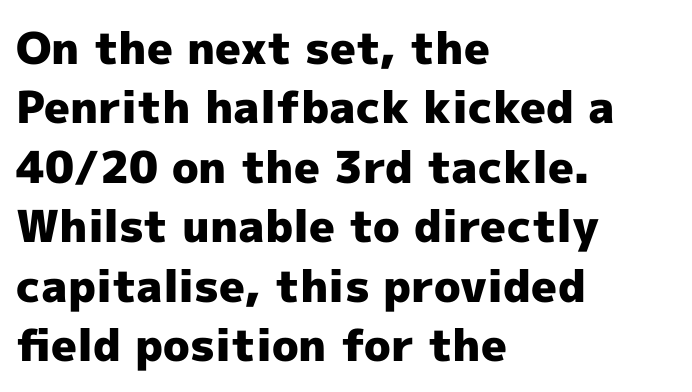
{"serif": "no", "italic": "no", "bold": "yes", "weight": "heavy", "width": "normal", "x_height": "medium", "monospaced": "no", "underline": "no", "align": "left", "line_spacing": "normal", "line_spacing_ratio": 1.35, "letter_spacing": "normal", "letter_spacing_em": 0.0, "glyph_px": 44}
